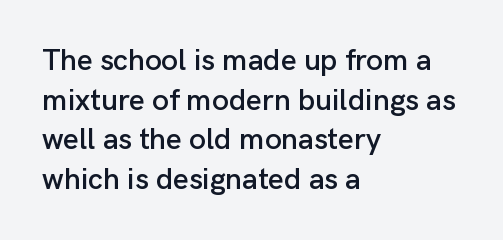
The face used here is proportionally spaced, like ordinary book or web type. A typesetter would mark this as roman, not italic. Grotesque or geometric, the face here clearly has no serifs. Inter-character spacing is left at the font's built-in metrics.
